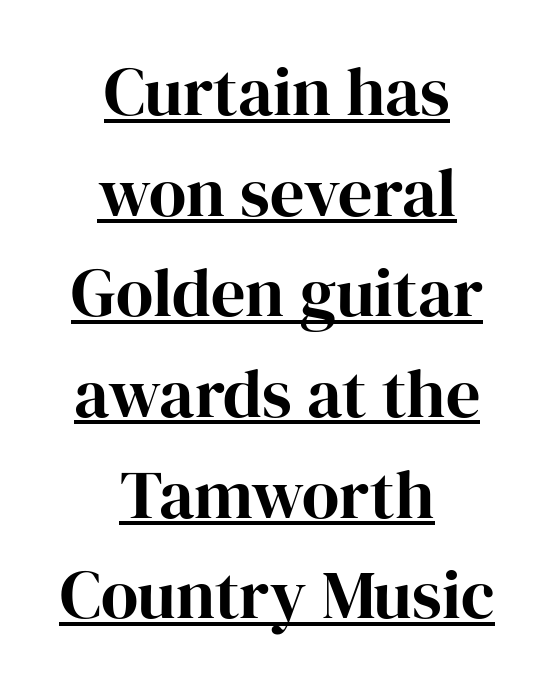
This rendering uses center alignment, leaving both contours irregular but symmetric. If you drew a line through each stem, it would be perfectly vertical. Baseline-to-baseline distance is the conventional proportion of letter height. Letter spacing: default.
